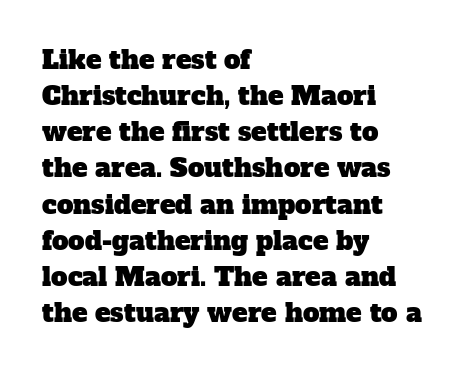
{"underline": "no", "align": "left", "line_spacing": "normal", "line_spacing_ratio": 1.39, "letter_spacing": "normal", "letter_spacing_em": 0.0, "glyph_px": 26}
